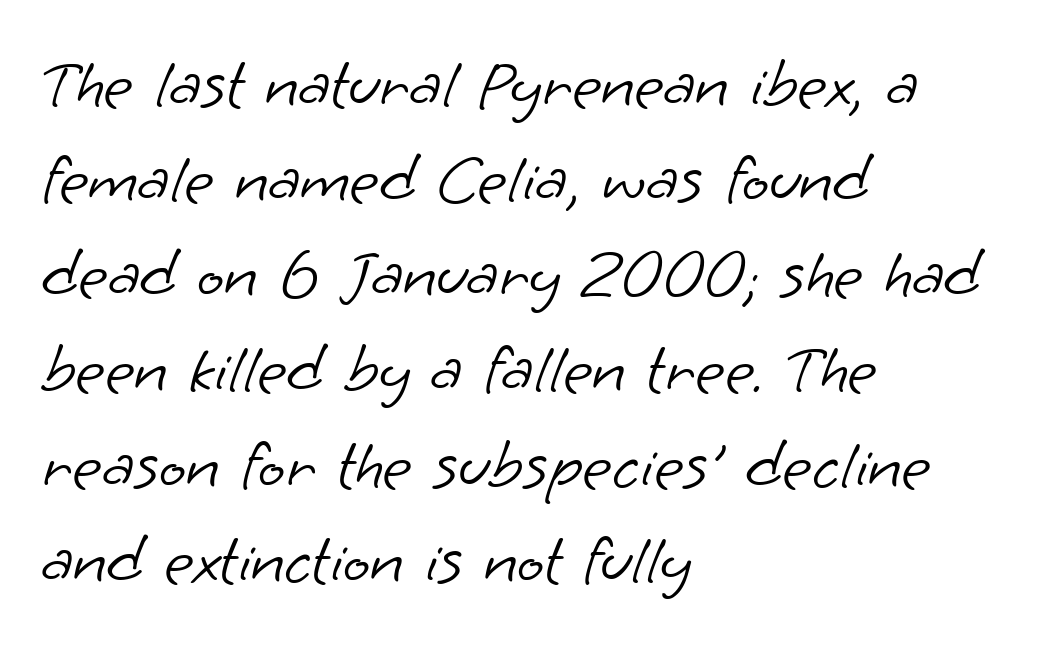
{"serif": "no", "bold": "no", "weight": "light", "width": "normal", "stroke_contrast": "low", "x_height": "small", "monospaced": "no", "underline": "no", "align": "left", "line_spacing": "normal", "line_spacing_ratio": 1.34, "letter_spacing": "normal", "letter_spacing_em": 0.0, "glyph_px": 71}
